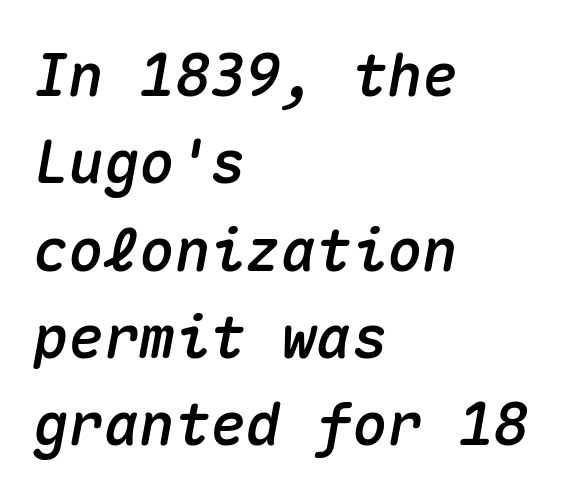
Spacing verdict: monospaced, one width for all characters. Standard letterfit; no display-style spreading of the glyphs. A student would call this left alignment; a typographer would say flush left, rag right. Letters rest on an invisible, unmarked baseline.
